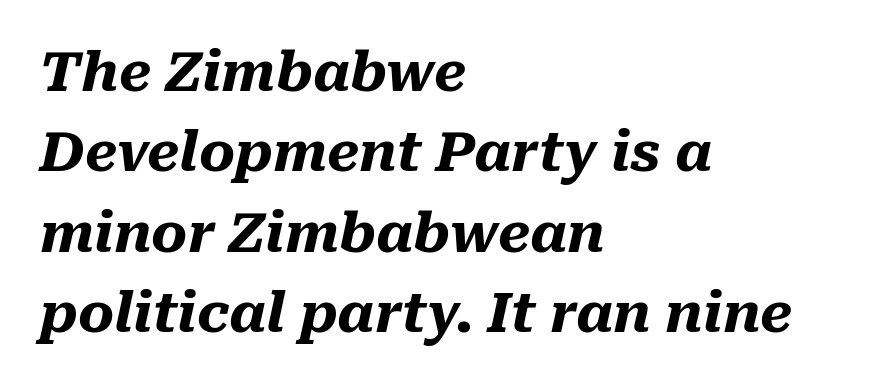
{"italic": "yes", "lean": "right", "slant_degrees": 10, "bold": "yes", "weight": "heavy", "width": "normal", "stroke_contrast": "medium", "x_height": "medium", "monospaced": "no", "underline": "no", "align": "left", "line_spacing": "normal", "line_spacing_ratio": 1.46, "letter_spacing": "normal", "letter_spacing_em": 0.0, "glyph_px": 55}
